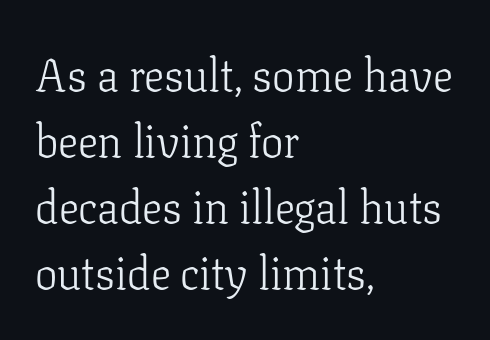
Q: Is the text bold? A: No.
Q: Is the text italic (slanted)? A: No, it is upright.
Q: Is the typeface a serif or a sans-serif typeface? A: Serif.
Q: Is the text underlined? A: No.
Q: How is the paragraph aligned? A: Left-aligned.
Q: Is the spacing between letters normal or unusually wide? A: Normal.
Q: Is the spacing between lines tight, normal or loose? A: Normal.
Q: Width (condensed, normal, or wide)? A: Normal.
Q: Stroke contrast? A: Low.
Q: x-height? A: Medium.
Q: Monospaced? A: No.
